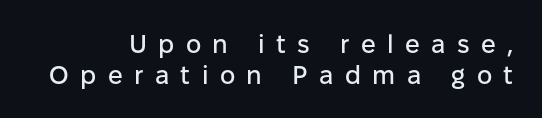
The image shows 26 px text type, upright; set right-aligned, line spacing 1.19x, unusually wide letter spacing (+0.44 em), not underlined.
